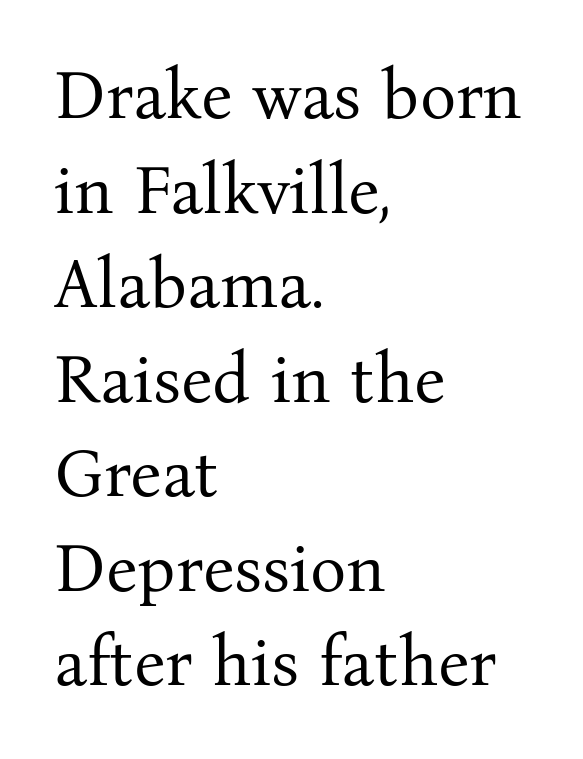
These lines sit exactly where default settings would place them. Rendered with straight, roman letterforms. Words float on clear page, feet unadorned. On a weight scale, this lands at 450 or below. This sample has the flowing, uneven cadence of proportional lettering. The typeface chosen for these lines features serifs.
